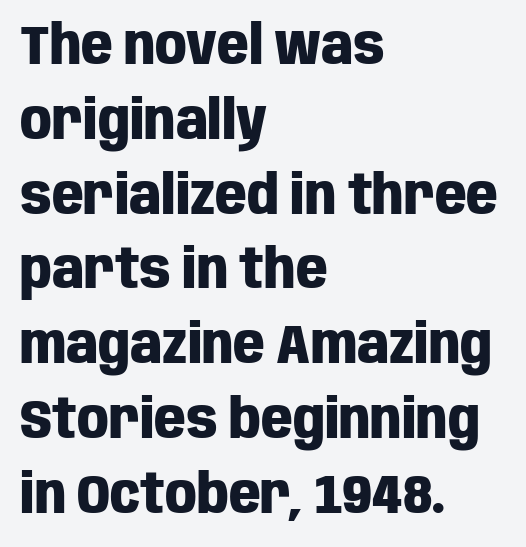
The image shows 55 px heavy, condensed sans-serif type, upright; set left-aligned, normal line spacing (1.36x), normal letter spacing, not underlined; low stroke contrast and a large x-height.
